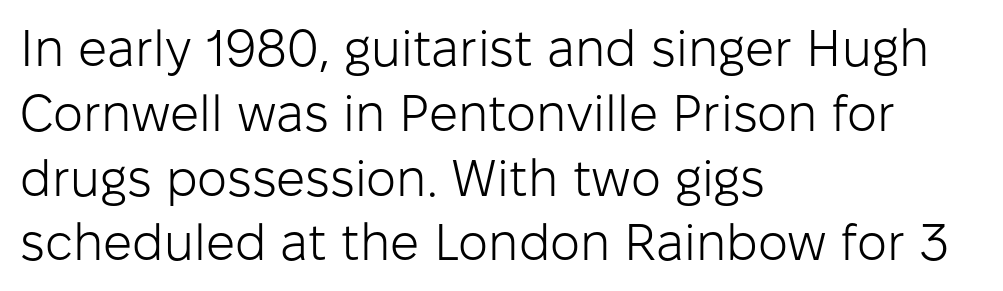
The image shows 51 px light sans-serif type, upright; set left-aligned, normal line spacing (1.27x), normal letter spacing, not underlined; low stroke contrast and a medium x-height.
